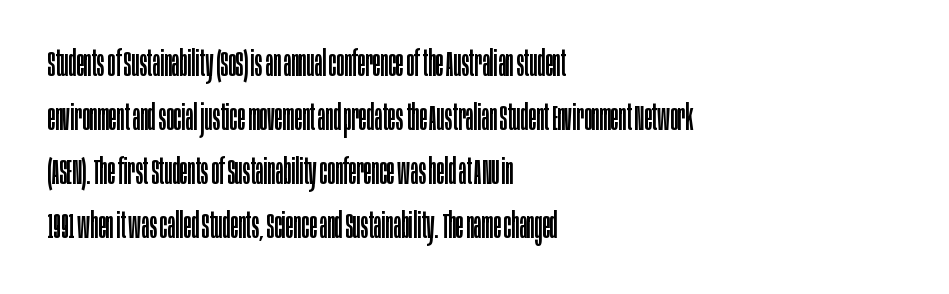
The image shows 36 px regular-weight, condensed sans-serif type, upright; set left-aligned, normal line spacing (1.5x), normal letter spacing, not underlined; low stroke contrast and a large x-height.
